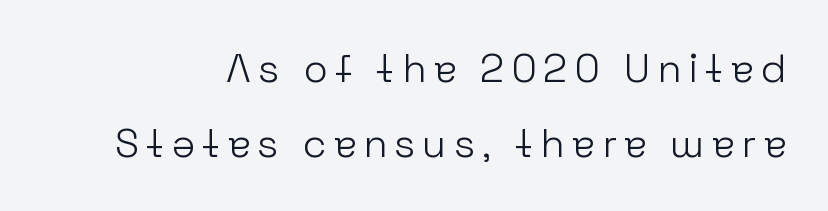
The designer went with a sans here, leaving each stem footless. The passage shown is not underscored anywhere. Here the designer chose a conventional face with non-uniform glyph widths. On a weight scale, this lands at 450 or below.
